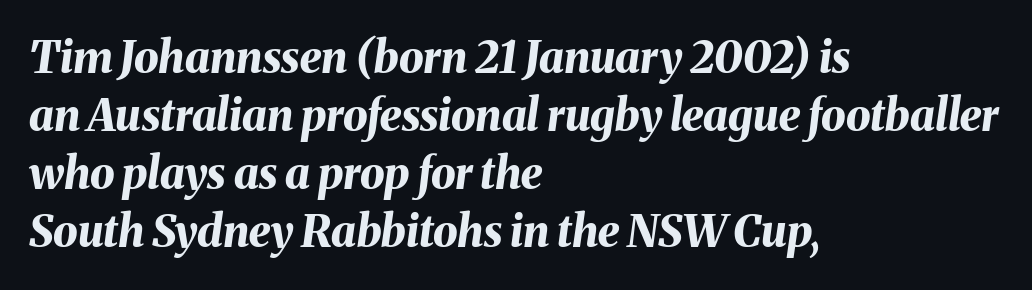
{"italic": "yes", "lean": "right", "slant_degrees": 8, "bold": "yes", "weight": "bold", "width": "normal", "stroke_contrast": "medium", "x_height": "medium", "monospaced": "no", "underline": "no", "align": "left", "line_spacing": "normal", "line_spacing_ratio": 1.32, "letter_spacing": "normal", "letter_spacing_em": 0.0, "glyph_px": 44}
